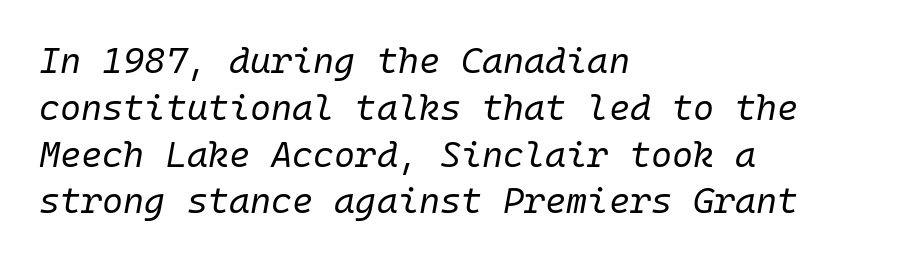
Q: Is the text bold? A: No.
Q: Is the text italic (slanted)? A: Yes, it leans right by about 10 degrees.
Q: Is the text underlined? A: No.
Q: How is the paragraph aligned? A: Left-aligned.
Q: Is the spacing between letters normal or unusually wide? A: Normal.
Q: Is the spacing between lines tight, normal or loose? A: Normal.
Q: Width (condensed, normal, or wide)? A: Normal.
Q: Stroke contrast? A: Low.
Q: x-height? A: Medium.
Q: Monospaced? A: Yes.
